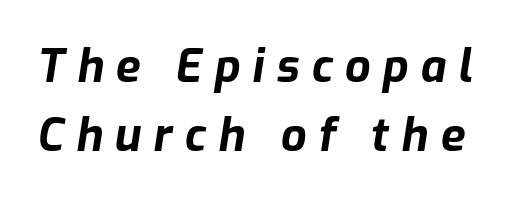
The image shows 45 px bold type, italic (leaning right); set normal line spacing (1.53x), unusually wide letter spacing (+0.27 em), not underlined; low stroke contrast and a medium x-height.
